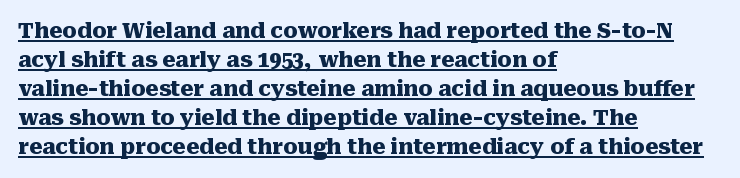
Q: Is the text bold? A: Yes.
Q: Is the text italic (slanted)? A: No, it is upright.
Q: Is the text underlined? A: Yes.
Q: How is the paragraph aligned? A: Left-aligned.
Q: Is the spacing between letters normal or unusually wide? A: Normal.
Q: Is the spacing between lines tight, normal or loose? A: Normal.
